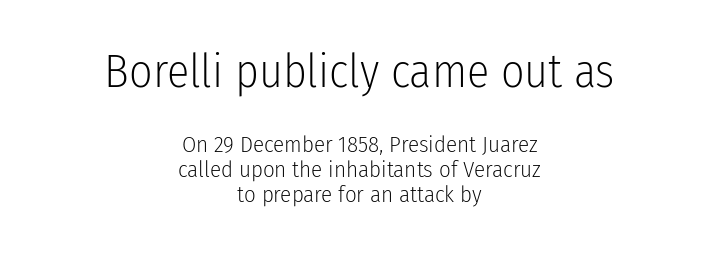
{"serif": "no", "italic": "no", "bold": "no", "weight": "light", "width": "condensed", "stroke_contrast": "low", "x_height": "medium", "monospaced": "no", "underline": "no", "align": "center", "line_spacing": "tight", "line_spacing_ratio": 1.09, "letter_spacing": "normal", "letter_spacing_em": 0.0, "larger_block": "first", "size_ratio": 2.0, "glyph_px": 46}
